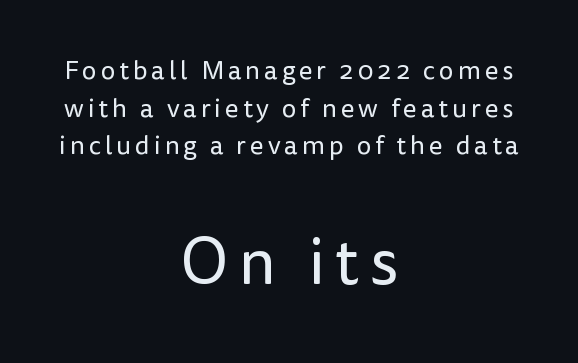
The image shows 65 px regular-weight sans-serif type, upright; set centered, normal line spacing (1.45x), not underlined; the second (bottom) block is 2.5x larger; low stroke contrast and a medium x-height.
